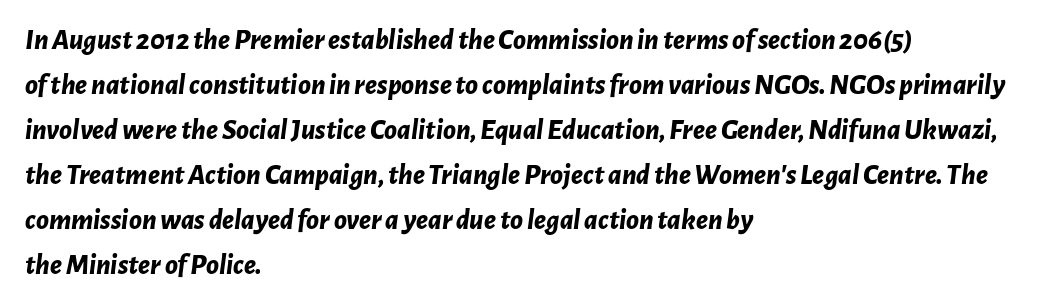
The image shows 29 px bold type, italic (leaning right); set left-aligned, normal line spacing (1.55x), normal letter spacing, not underlined; low stroke contrast and a medium x-height.
